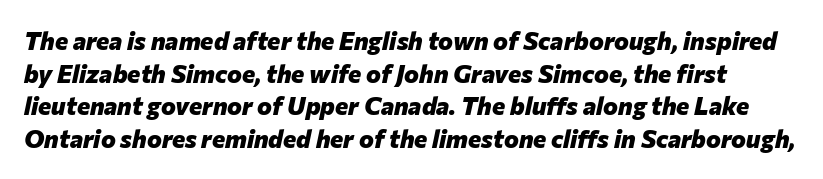
{"italic": "yes", "lean": "right", "slant_degrees": 12, "bold": "yes", "underline": "no", "line_spacing": "normal", "line_spacing_ratio": 1.31, "letter_spacing": "normal", "letter_spacing_em": 0.0, "glyph_px": 25}
